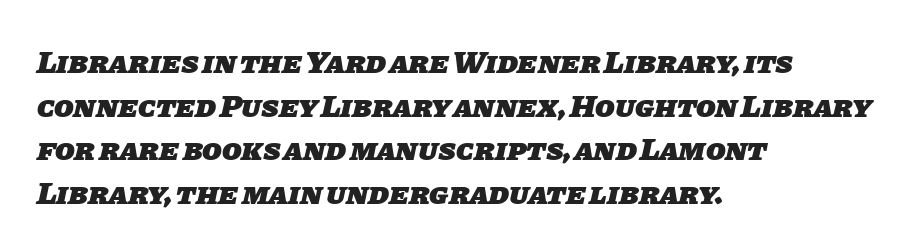
Q: Is the text bold? A: Yes.
Q: Is the typeface a serif or a sans-serif typeface? A: Serif.
Q: Is the text underlined? A: No.
Q: How is the paragraph aligned? A: Left-aligned.
Q: Is the spacing between letters normal or unusually wide? A: Normal.
Q: Is the spacing between lines tight, normal or loose? A: Normal.
Q: Width (condensed, normal, or wide)? A: Normal.
Q: Stroke contrast? A: Low.
Q: x-height? A: Large.
Q: Monospaced? A: No.
